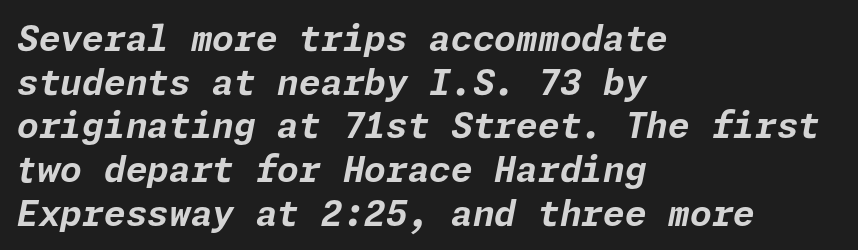
Q: Is the text bold? A: Yes.
Q: Is the text italic (slanted)? A: Yes, it leans right by about 11 degrees.
Q: Is the text underlined? A: No.
Q: How is the paragraph aligned? A: Left-aligned.
Q: Is the spacing between letters normal or unusually wide? A: Normal.
Q: Is the spacing between lines tight, normal or loose? A: Normal.
Q: Width (condensed, normal, or wide)? A: Normal.
Q: Stroke contrast? A: Low.
Q: x-height? A: Medium.
